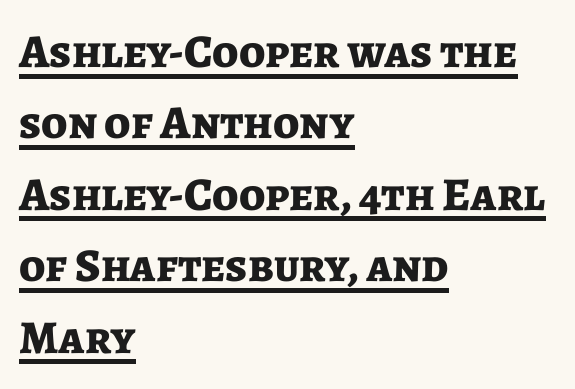
Q: Is the text bold? A: Yes.
Q: Is the text italic (slanted)? A: No, it is upright.
Q: Is the typeface a serif or a sans-serif typeface? A: Sans-serif.
Q: Is the text underlined? A: Yes.
Q: How is the paragraph aligned? A: Left-aligned.
Q: Is the spacing between letters normal or unusually wide? A: Normal.
Q: Is the spacing between lines tight, normal or loose? A: Normal.
Q: Width (condensed, normal, or wide)? A: Normal.
Q: Stroke contrast? A: Low.
Q: x-height? A: Medium.
Q: Monospaced? A: No.
